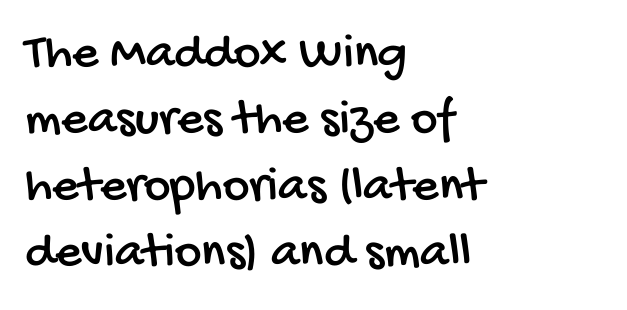
Looks like regular typesetting: each glyph gets only the width it needs. Quick note: interline space is typical. Nothing sits at the stroke ends, so this counts as sans-serif. The rendering anchors every line to the left-hand side.
